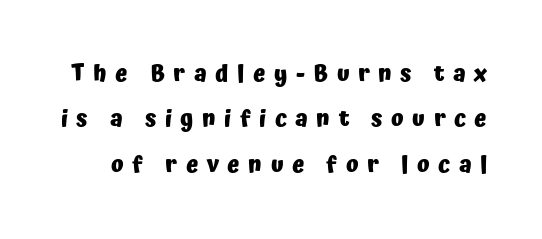
Caption: bold face, heavy strokes. Successive baselines arrive slowly, with a big drop between each. This sample uses expanded letter spacing, leaving extra air between glyphs. In terms of posture, this sample is upright. Bare-footed words on every line.
